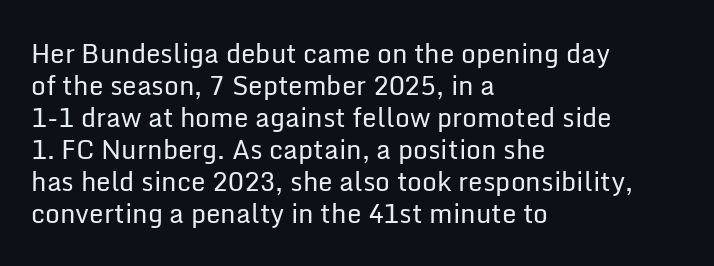
Q: Is the text bold? A: No.
Q: Is the text italic (slanted)? A: No, it is upright.
Q: Is the text underlined? A: No.
Q: How is the paragraph aligned? A: Left-aligned.
Q: Is the spacing between letters normal or unusually wide? A: Normal.
